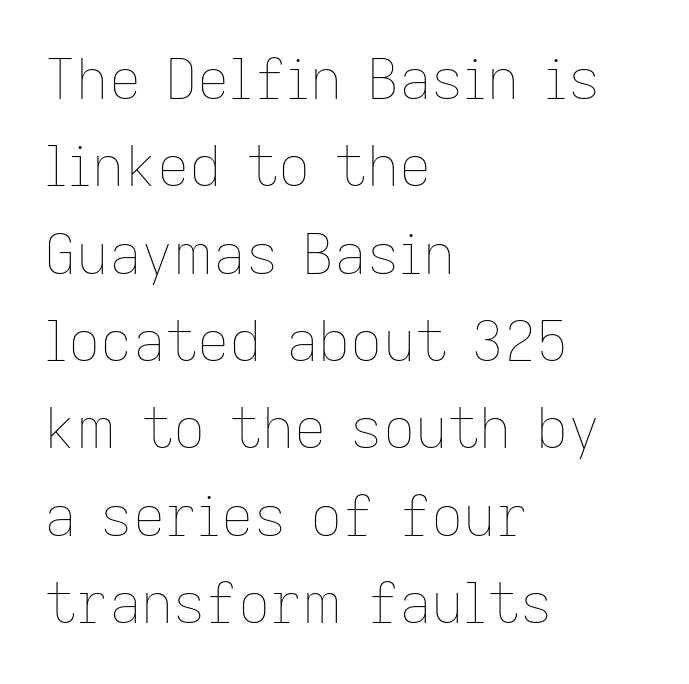
The image shows 56 px thin type, upright; set left-aligned, normal line spacing (1.56x), normal letter spacing, not underlined; low stroke contrast and a medium x-height.
